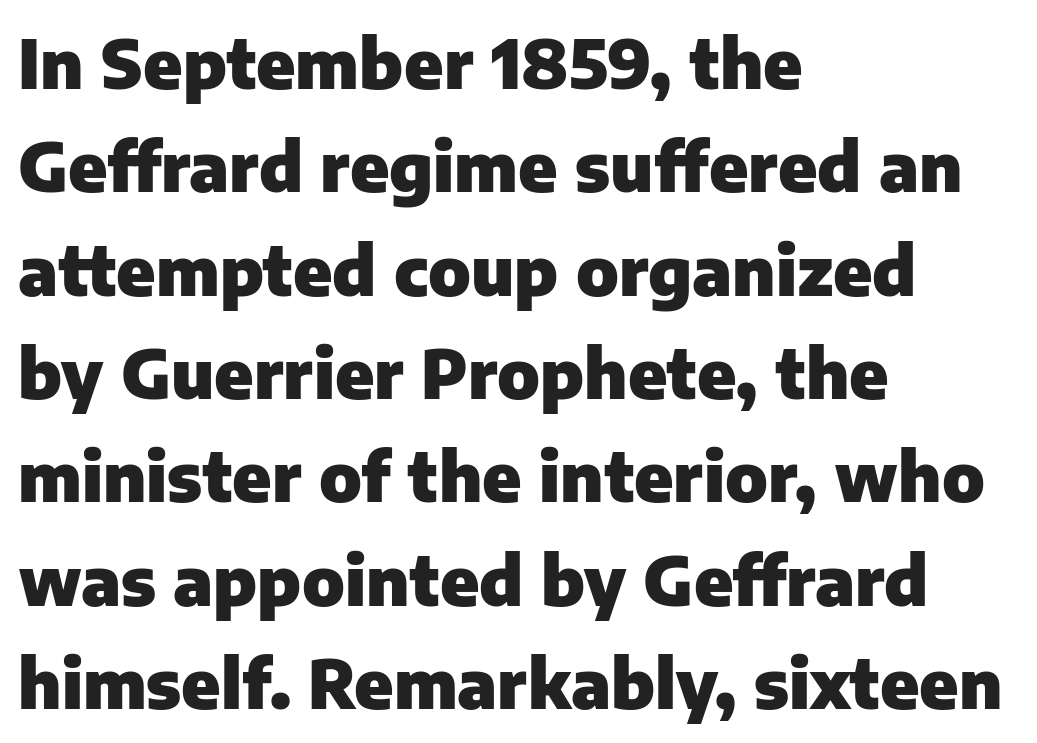
Q: Is the text bold? A: Yes.
Q: Is the text italic (slanted)? A: No, it is upright.
Q: Is the typeface a serif or a sans-serif typeface? A: Sans-serif.
Q: Is the text underlined? A: No.
Q: How is the paragraph aligned? A: Left-aligned.
Q: Is the spacing between letters normal or unusually wide? A: Normal.
Q: Is the spacing between lines tight, normal or loose? A: Normal.
Q: Width (condensed, normal, or wide)? A: Normal.
Q: Stroke contrast? A: Low.
Q: x-height? A: Medium.
Q: Monospaced? A: No.
